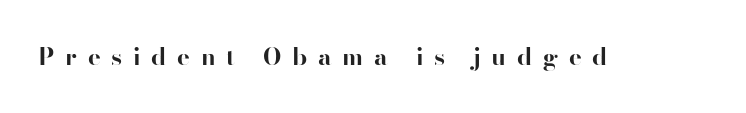
Tall strokes in this sample are plumb rather than angled. In terms of weight, the rendering is a true, heavy bold. The glyphs are unaccompanied by any horizontal stroke below them. How are the letters spaced? Widely, with obvious added tracking.
